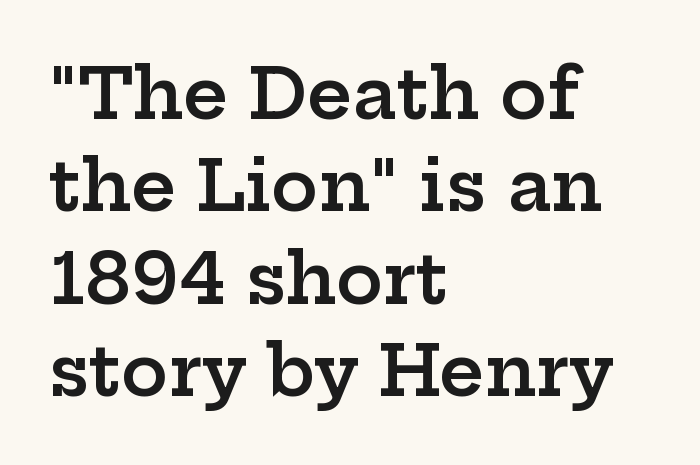
{"serif": "yes", "italic": "no", "bold": "semi", "weight": "semibold", "width": "wide", "stroke_contrast": "low", "x_height": "medium", "monospaced": "no", "underline": "no", "align": "left", "line_spacing": "normal", "line_spacing_ratio": 1.32, "letter_spacing": "normal", "letter_spacing_em": 0.0, "glyph_px": 70}
